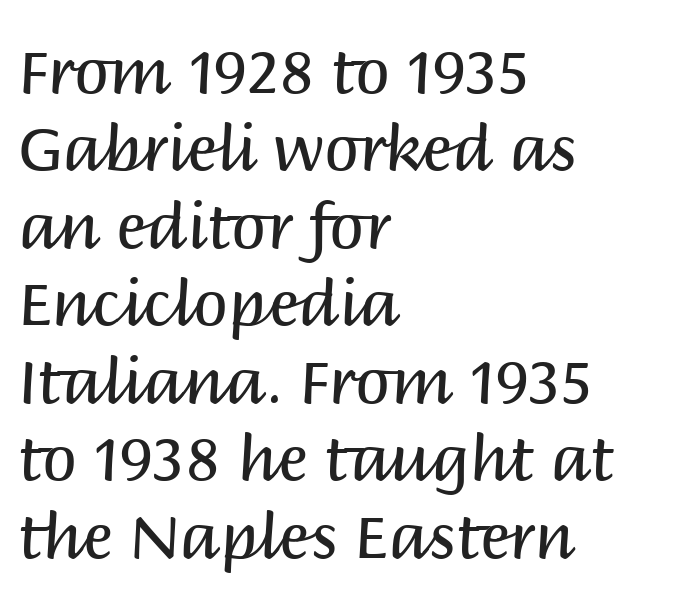
The image shows 62 px regular-weight sans-serif type; set left-aligned, normal line spacing (1.25x), normal letter spacing, not underlined; medium stroke contrast and a large x-height.
